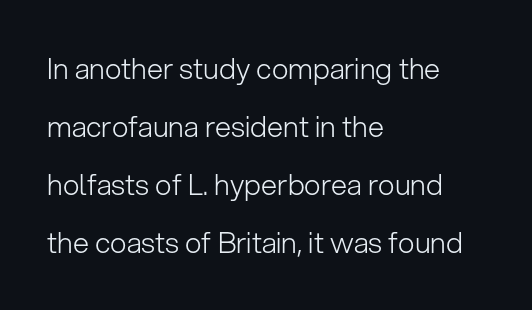
These lines stack with their left ends in a neat column. A typesetter would call this leading open, well beyond the default. Unbolded letterforms with no extra heft. Ordinary non-slanted type is in use.
